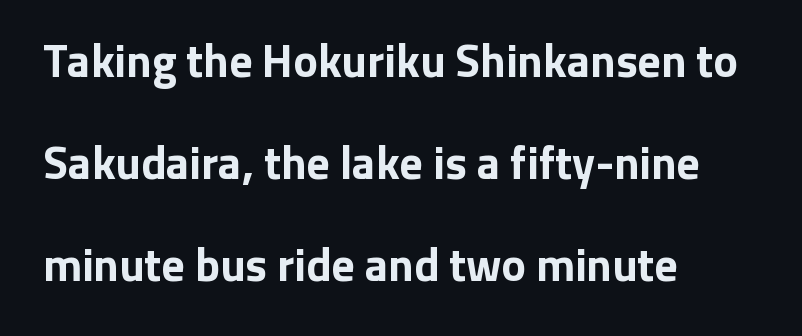
Q: Is the text bold? A: Yes.
Q: Is the text italic (slanted)? A: No, it is upright.
Q: Is the typeface a serif or a sans-serif typeface? A: Sans-serif.
Q: Is the text underlined? A: No.
Q: How is the paragraph aligned? A: Left-aligned.
Q: Is the spacing between letters normal or unusually wide? A: Normal.
Q: Is the spacing between lines tight, normal or loose? A: Loose.
Q: Width (condensed, normal, or wide)? A: Normal.
Q: Stroke contrast? A: Low.
Q: x-height? A: Medium.
Q: Monospaced? A: No.
